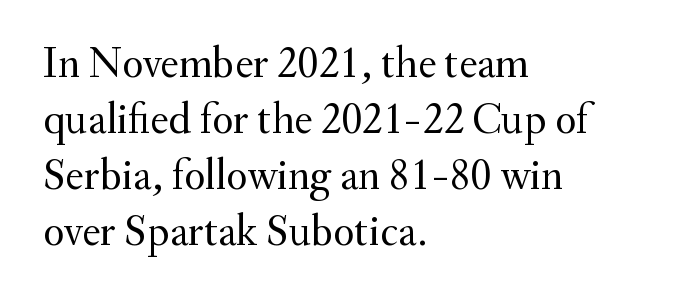
Q: Is the text bold? A: No.
Q: Is the text italic (slanted)? A: No, it is upright.
Q: Is the typeface a serif or a sans-serif typeface? A: Serif.
Q: Is the text underlined? A: No.
Q: How is the paragraph aligned? A: Left-aligned.
Q: Is the spacing between letters normal or unusually wide? A: Normal.
Q: Is the spacing between lines tight, normal or loose? A: Normal.
Q: Width (condensed, normal, or wide)? A: Normal.
Q: Stroke contrast? A: Medium.
Q: x-height? A: Small.
Q: Monospaced? A: No.
